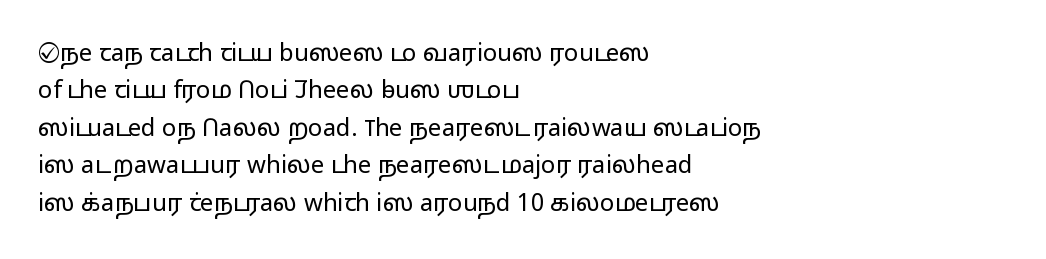
Evenly set lines give the paragraph a standard silhouette. Here the glyphs are tracked normally, forming tight word shapes. Rule under the text: the space is simply empty. Italic? Not at all — the glyphs are vertical. These glyphs show unthickened strokes, regular width or finer.
